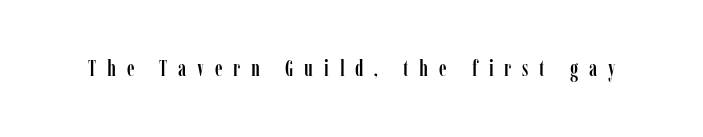
Q: Is the text italic (slanted)? A: No, it is upright.
Q: Is the text underlined? A: No.
Q: Is the spacing between letters normal or unusually wide? A: Unusually wide.
